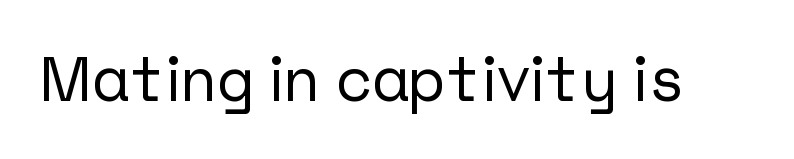
{"serif": "no", "italic": "no", "width": "normal", "stroke_contrast": "low", "x_height": "medium", "underline": "no", "letter_spacing": "normal", "letter_spacing_em": 0.0, "glyph_px": 62}
